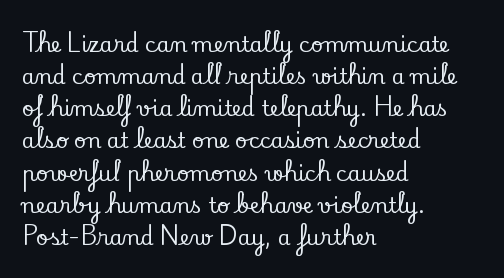
The image shows 21 px text type, upright; set left-aligned, normal line spacing (1.53x), normal letter spacing, not underlined.
